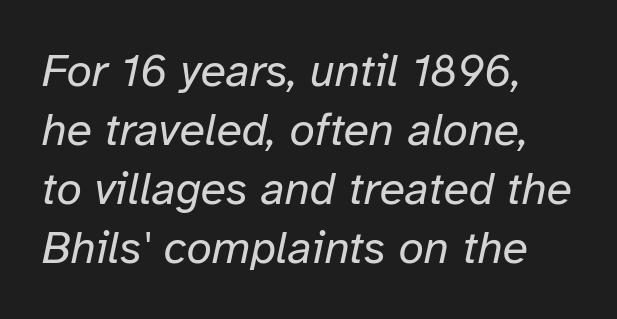
Q: Is the text bold? A: No.
Q: Is the text italic (slanted)? A: Yes, it leans right by about 12 degrees.
Q: Is the text underlined? A: No.
Q: Is the spacing between letters normal or unusually wide? A: Normal.
Q: Is the spacing between lines tight, normal or loose? A: Normal.
Q: Width (condensed, normal, or wide)? A: Normal.
Q: Stroke contrast? A: Low.
Q: x-height? A: Medium.
Q: Monospaced? A: No.
